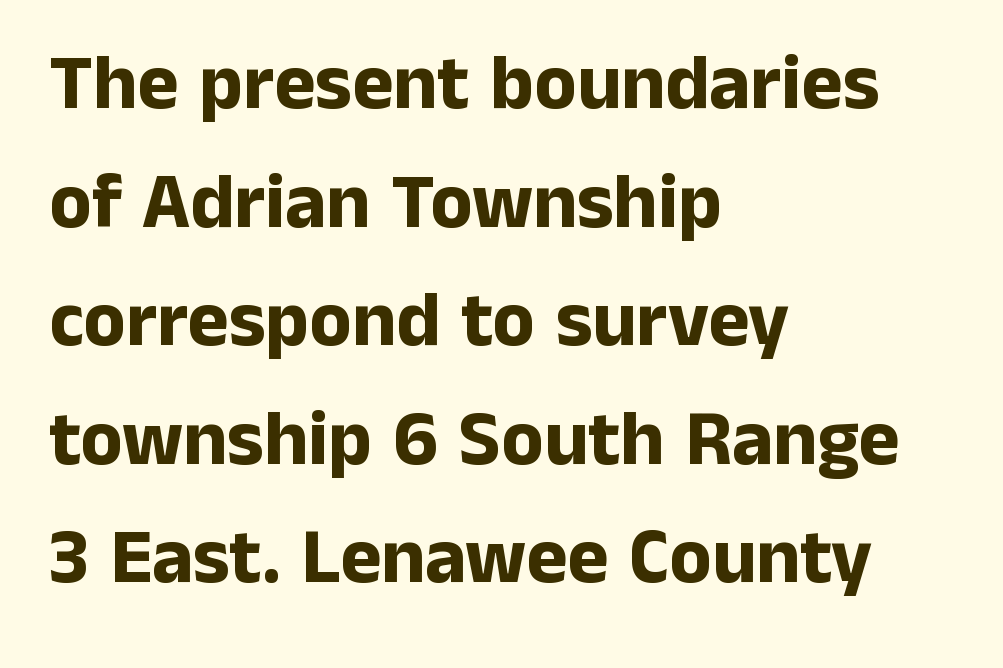
Q: Is the text bold? A: Yes.
Q: Is the text italic (slanted)? A: No, it is upright.
Q: Is the typeface a serif or a sans-serif typeface? A: Sans-serif.
Q: Is the text underlined? A: No.
Q: How is the paragraph aligned? A: Left-aligned.
Q: Is the spacing between letters normal or unusually wide? A: Normal.
Q: Is the spacing between lines tight, normal or loose? A: Normal.
Q: Width (condensed, normal, or wide)? A: Normal.
Q: Stroke contrast? A: Low.
Q: x-height? A: Medium.
Q: Monospaced? A: No.
